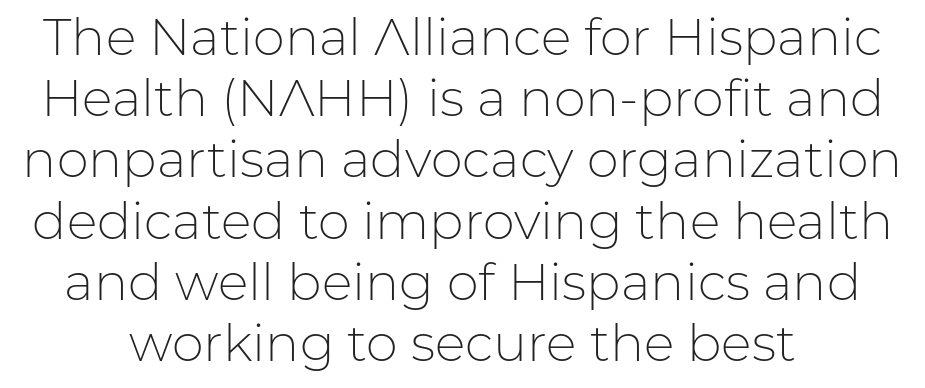
Words float on clear page, feet unadorned. Letter spacing: default. The font is comparable to plain body text, perhaps lighter. The designer went with a sans here, leaving each stem footless. The letters stand straight up with perfectly vertical stems. Proportional: the letters do not fall into vertical columns.
